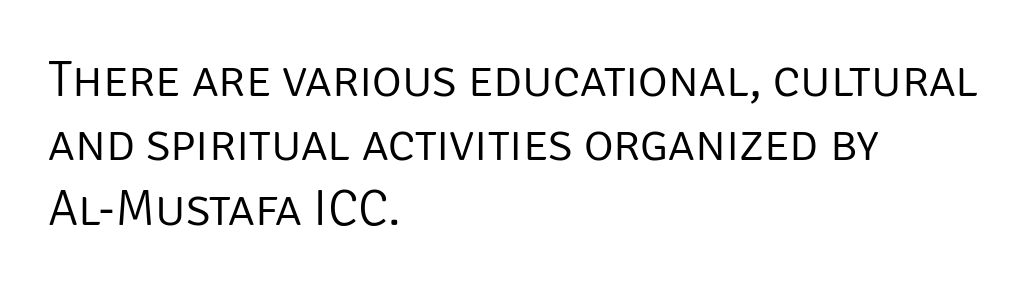
The image shows 51 px light sans-serif type, upright; set left-aligned, normal line spacing (1.26x), normal letter spacing, not underlined; low stroke contrast and a large x-height.
